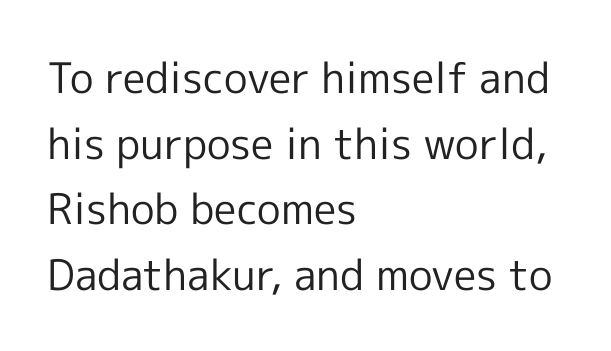
The image shows 42 px regular-weight sans-serif type, upright; set left-aligned, normal line spacing (1.56x), normal letter spacing, not underlined; a medium x-height.
